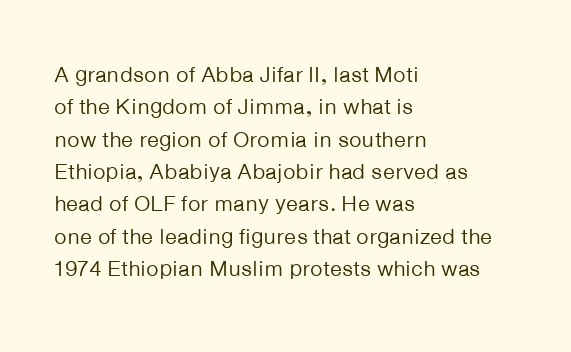
Q: Is the text bold? A: No.
Q: Is the text italic (slanted)? A: No, it is upright.
Q: Is the text underlined? A: No.
Q: How is the paragraph aligned? A: Left-aligned.
Q: Is the spacing between letters normal or unusually wide? A: Normal.
Q: Is the spacing between lines tight, normal or loose? A: Normal.
